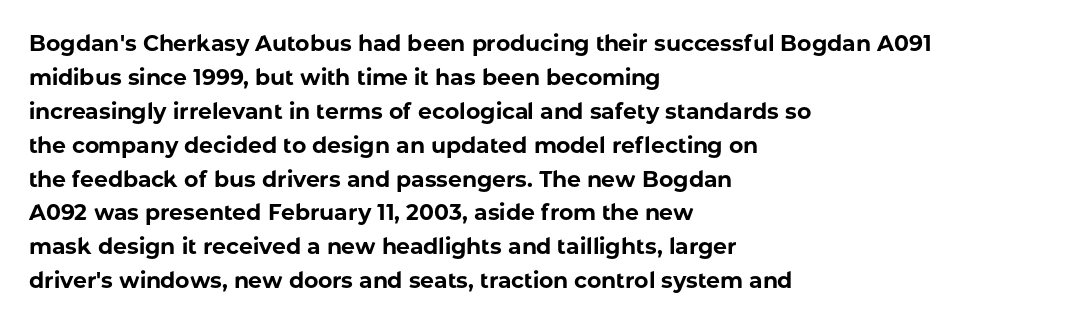
The lettering holds an erect, upright posture throughout. No word sits above an underline. Thick stems and heavy bowls — unmistakably bold. How are the letters spaced? Ordinarily, with no added tracking. Line beginnings align vertically; line endings do not.
